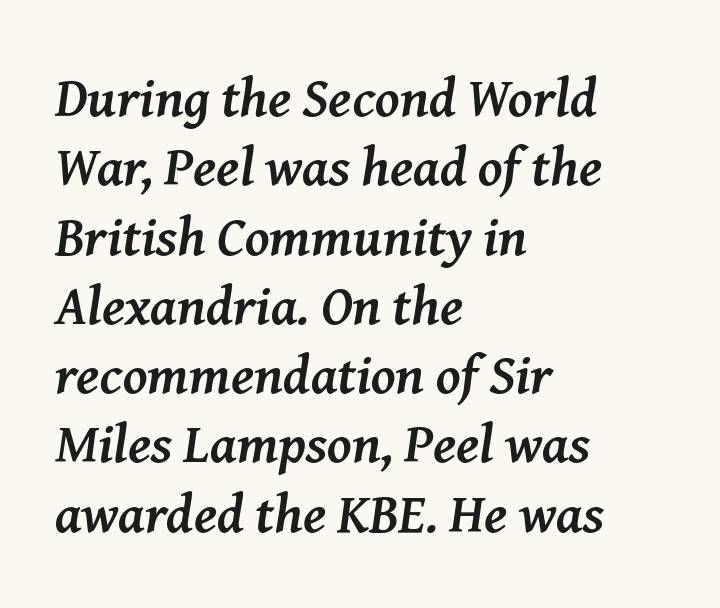
Q: Is the text bold? A: Yes.
Q: Is the text italic (slanted)? A: Yes, it leans right by about 8 degrees.
Q: Is the typeface a serif or a sans-serif typeface? A: Serif.
Q: Is the text underlined? A: No.
Q: How is the paragraph aligned? A: Left-aligned.
Q: Is the spacing between letters normal or unusually wide? A: Normal.
Q: Is the spacing between lines tight, normal or loose? A: Normal.
Q: Width (condensed, normal, or wide)? A: Normal.
Q: Stroke contrast? A: Medium.
Q: x-height? A: Medium.
Q: Monospaced? A: No.
